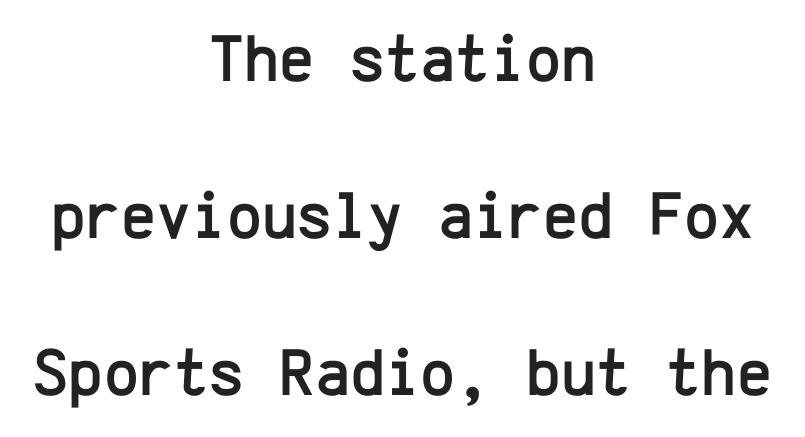
The image shows 67 px sans-serif type, upright, monospaced; set centered, loose line spacing (2.34x), normal letter spacing, not underlined; low stroke contrast and a medium x-height.
